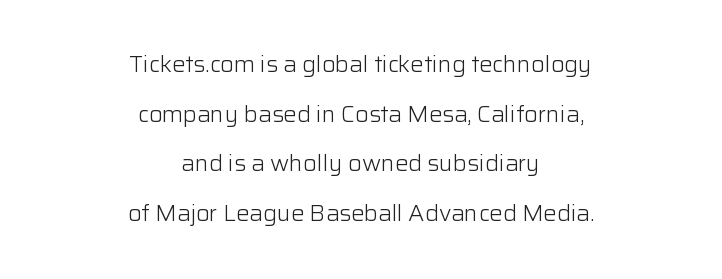
{"italic": "no", "bold": "no", "underline": "no", "align": "center", "line_spacing": "loose", "line_spacing_ratio": 2.26, "letter_spacing": "normal", "letter_spacing_em": 0.0, "glyph_px": 22}
